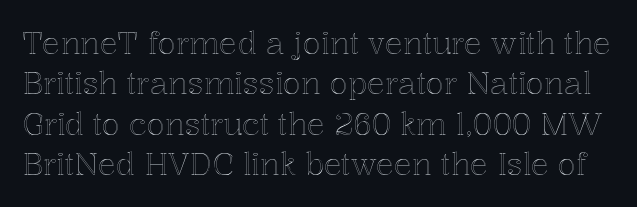
Q: Is the text italic (slanted)? A: No, it is upright.
Q: Is the text underlined? A: No.
Q: Is the spacing between letters normal or unusually wide? A: Normal.
Q: Is the spacing between lines tight, normal or loose? A: Normal.
Q: Width (condensed, normal, or wide)? A: Normal.
Q: x-height? A: Medium.
Q: Monospaced? A: No.
